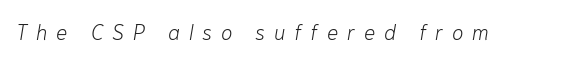
The image shows 21 px text type, italic (leaning right); set unusually wide letter spacing (+0.42 em), not underlined.
